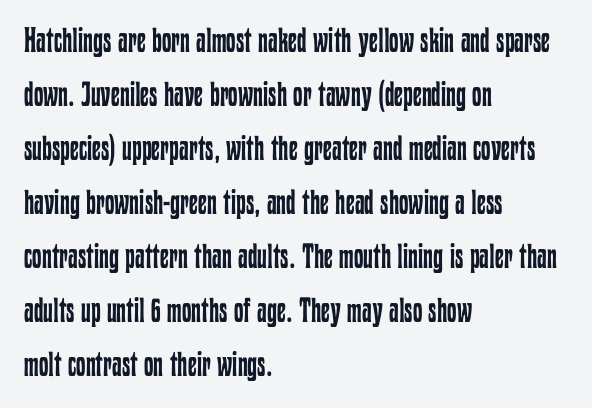
{"italic": "no", "bold": "no", "weight": "regular", "width": "condensed", "stroke_contrast": "low", "x_height": "medium", "monospaced": "no", "underline": "no", "align": "left", "line_spacing": "normal", "line_spacing_ratio": 1.59, "letter_spacing": "normal", "letter_spacing_em": 0.0, "glyph_px": 34}
